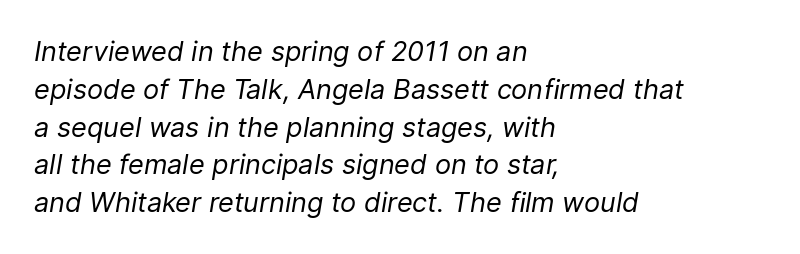
{"italic": "yes", "lean": "right", "slant_degrees": 9, "bold": "no", "underline": "no", "align": "left", "line_spacing": "normal", "line_spacing_ratio": 1.4, "letter_spacing": "normal", "letter_spacing_em": 0.0, "glyph_px": 27}
